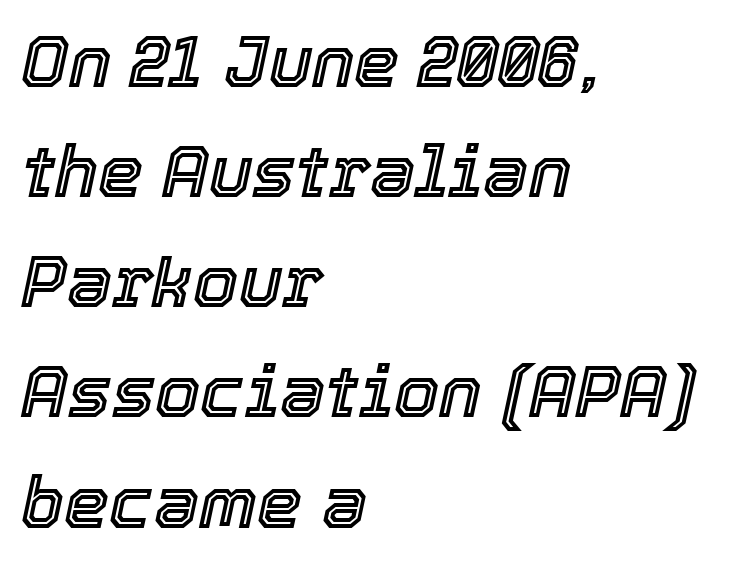
Does the leading feel generous? No, just average. The gap between lines stays unmarked. The passage shown is typed in a proportional face where columns would drift. The typography opts for an oblique posture over an upright one. Compared with a centered layout, this one pins lines to the left instead.
